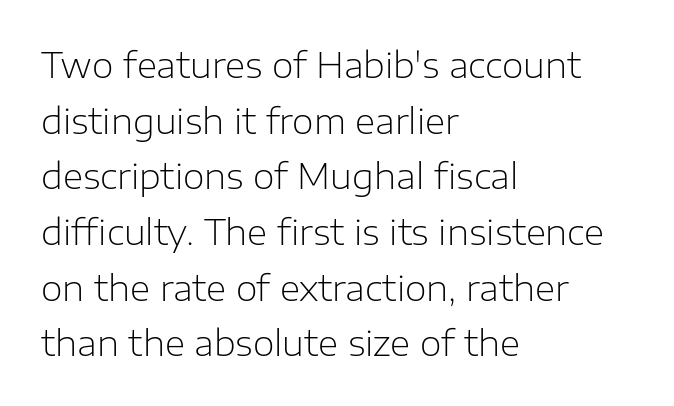
Q: Is the text bold? A: No.
Q: Is the text italic (slanted)? A: No, it is upright.
Q: Is the typeface a serif or a sans-serif typeface? A: Sans-serif.
Q: Is the text underlined? A: No.
Q: How is the paragraph aligned? A: Left-aligned.
Q: Is the spacing between letters normal or unusually wide? A: Normal.
Q: Is the spacing between lines tight, normal or loose? A: Normal.
Q: Width (condensed, normal, or wide)? A: Normal.
Q: Stroke contrast? A: Low.
Q: x-height? A: Medium.
Q: Monospaced? A: No.
